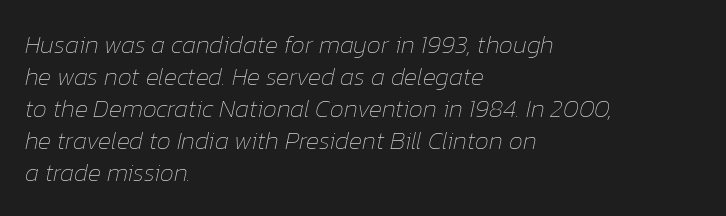
{"italic": "yes", "lean": "right", "slant_degrees": 12, "bold": "no", "underline": "no", "align": "left", "line_spacing": "normal", "line_spacing_ratio": 1.28, "letter_spacing": "normal", "letter_spacing_em": 0.0, "glyph_px": 25}
